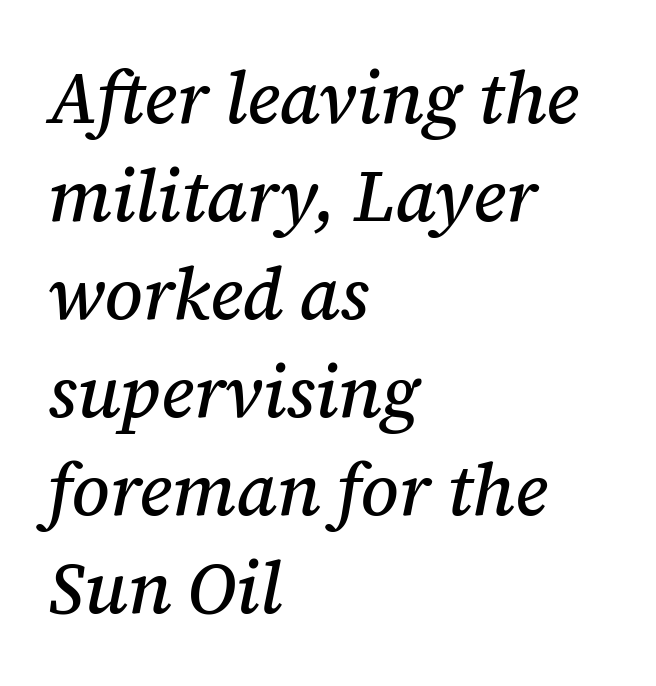
{"serif": "yes", "italic": "yes", "lean": "right", "slant_degrees": 12, "width": "normal", "stroke_contrast": "medium", "x_height": "medium", "monospaced": "no", "underline": "no", "align": "left", "line_spacing": "normal", "line_spacing_ratio": 1.36, "letter_spacing": "normal", "letter_spacing_em": 0.0, "glyph_px": 72}
